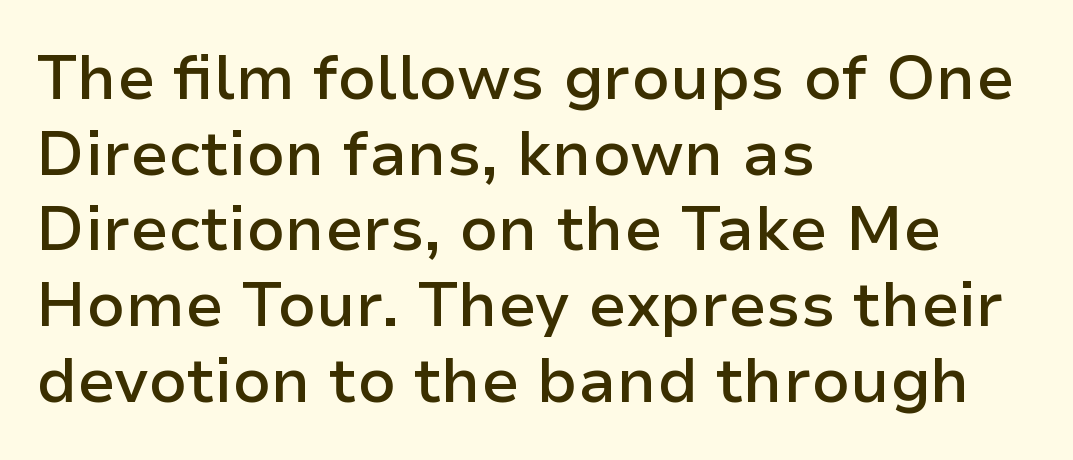
The sample has been set in demibold, a notch under bold. The rag falls on the right side of this text block. Varying glyph widths throughout — classic text-font behaviour. The space directly below the letters is spotless. The gaps between neighbouring characters are ordinary and unremarkable. The designer went with a sans here, leaving each stem footless.
